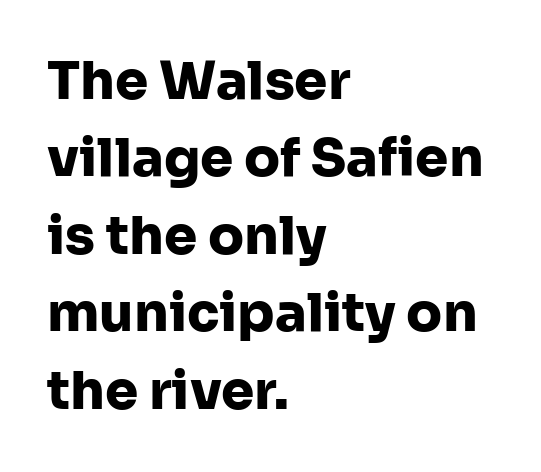
{"serif": "no", "italic": "no", "bold": "yes", "weight": "heavy", "width": "normal", "stroke_contrast": "low", "x_height": "medium", "monospaced": "no", "underline": "no", "align": "left", "line_spacing": "normal", "line_spacing_ratio": 1.46, "letter_spacing": "normal", "letter_spacing_em": 0.0, "glyph_px": 53}
